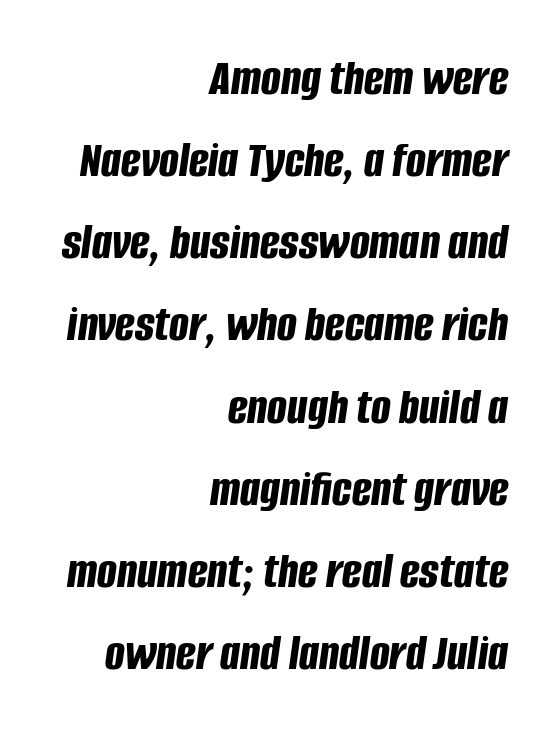
Characters are canted at an angle relative to the baseline's perpendicular. Notice how the passage keeps a crisp vertical edge on the right only. The space directly below the letters is spotless. Note the varied advance widths — an 'i' is clearly narrower than an 'm'. Line spacing here is normal. These lines keep a tight, regular rhythm from letter to letter.
